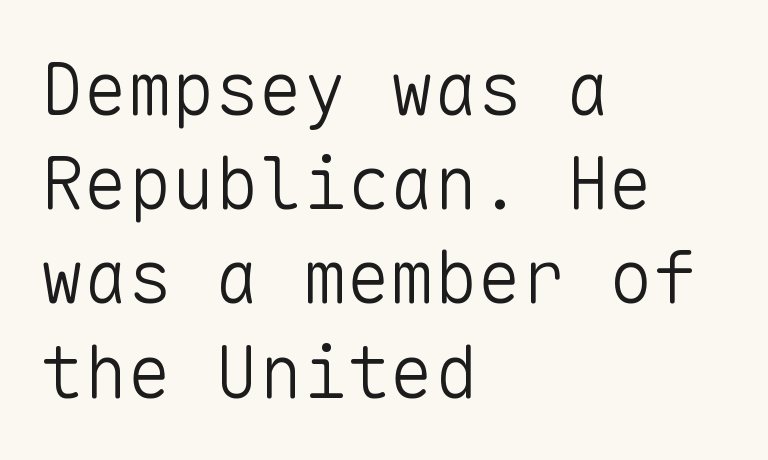
Q: Is the text bold? A: No.
Q: Is the text italic (slanted)? A: No, it is upright.
Q: Is the typeface a serif or a sans-serif typeface? A: Sans-serif.
Q: Is the text underlined? A: No.
Q: How is the paragraph aligned? A: Left-aligned.
Q: Is the spacing between letters normal or unusually wide? A: Normal.
Q: Is the spacing between lines tight, normal or loose? A: Normal.
Q: Width (condensed, normal, or wide)? A: Normal.
Q: Stroke contrast? A: Low.
Q: x-height? A: Medium.
Q: Monospaced? A: Yes.
